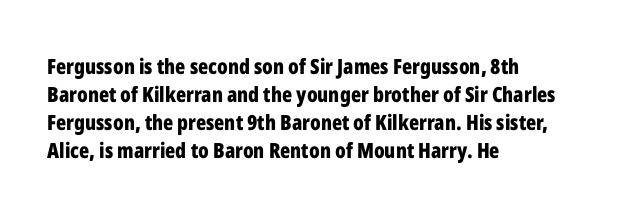
The image shows 21 px bold type, upright; set left-aligned, normal line spacing (1.33x), normal letter spacing, not underlined.
